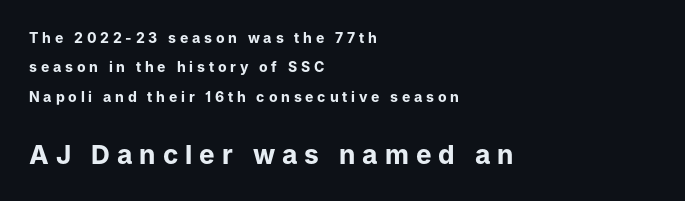
It's the straight-up-and-down kind of type. Type without underlining. Leftover space on each line is placed entirely after the last word. The more generous point size was reserved for the lower chunk. Bold? Absolutely — the strokes are thick and heavy. In terms of leading, this rendering errs on the spacious side.
